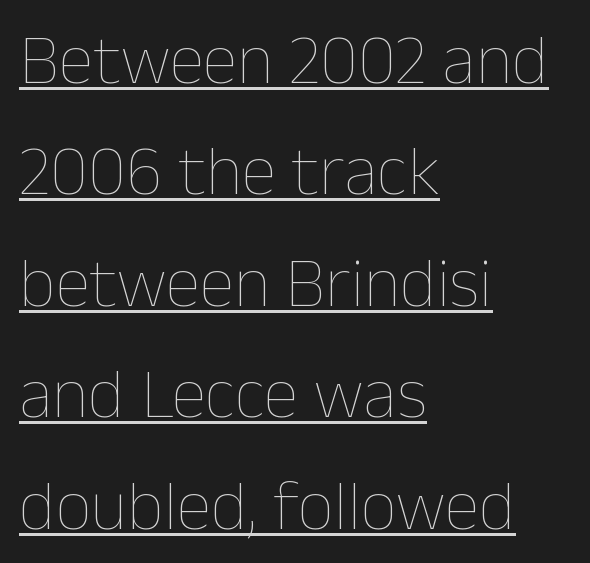
{"italic": "no", "bold": "no", "weight": "thin", "width": "normal", "stroke_contrast": "low", "x_height": "medium", "monospaced": "no", "underline": "yes", "align": "left", "line_spacing": "normal", "line_spacing_ratio": 1.57, "letter_spacing": "normal", "letter_spacing_em": 0.0, "glyph_px": 71}
